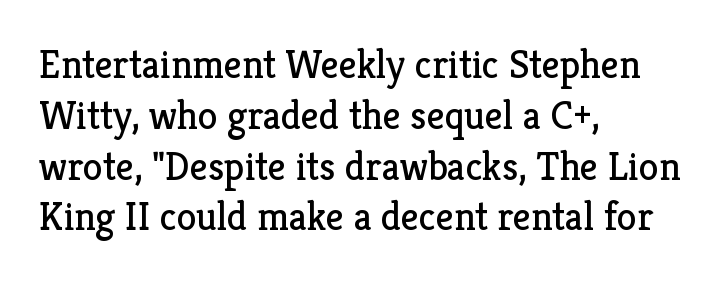
Q: Is the text bold? A: No.
Q: Is the text italic (slanted)? A: No, it is upright.
Q: Is the typeface a serif or a sans-serif typeface? A: Serif.
Q: Is the text underlined? A: No.
Q: How is the paragraph aligned? A: Left-aligned.
Q: Is the spacing between letters normal or unusually wide? A: Normal.
Q: Is the spacing between lines tight, normal or loose? A: Normal.
Q: Width (condensed, normal, or wide)? A: Normal.
Q: Stroke contrast? A: Low.
Q: x-height? A: Medium.
Q: Monospaced? A: No.
